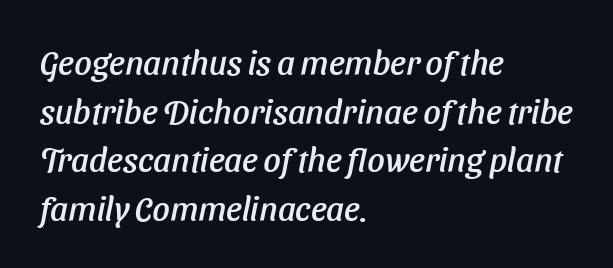
{"width": "normal", "stroke_contrast": "low", "x_height": "medium", "monospaced": "no", "underline": "no", "align": "left", "line_spacing": "normal", "line_spacing_ratio": 1.43, "letter_spacing": "normal", "letter_spacing_em": 0.0, "glyph_px": 34}
